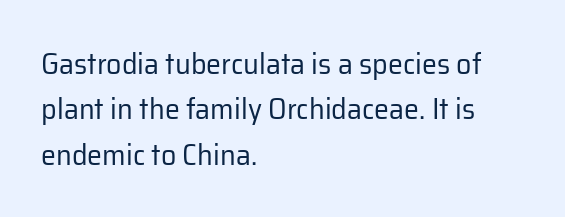
{"serif": "no", "italic": "no", "bold": "no", "weight": "regular", "width": "normal", "stroke_contrast": "low", "x_height": "medium", "monospaced": "no", "underline": "no", "align": "left", "line_spacing": "normal", "line_spacing_ratio": 1.51, "letter_spacing": "normal", "letter_spacing_em": 0.0, "glyph_px": 30}
